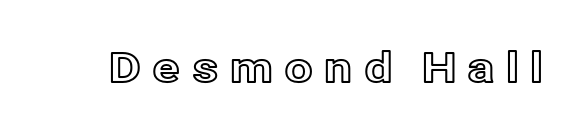
The image shows 41 px text type, upright; set unusually wide letter spacing (+0.27 em), not underlined; a medium x-height.
